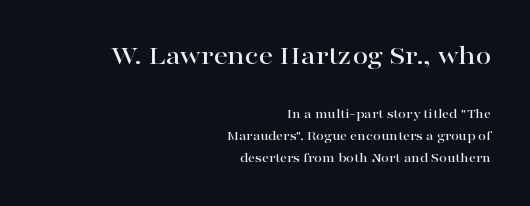
Q: Is the text italic (slanted)? A: No, it is upright.
Q: Is the typeface a serif or a sans-serif typeface? A: Serif.
Q: Is the text underlined? A: No.
Q: How is the paragraph aligned? A: Right-aligned.
Q: Is the spacing between letters normal or unusually wide? A: Normal.
Q: Is the spacing between lines tight, normal or loose? A: Normal.
Q: Which block of text is set in a larger size, the first (top) or the second (bottom)? A: The first (top) one.
Q: Width (condensed, normal, or wide)? A: Wide.
Q: Stroke contrast? A: High.
Q: x-height? A: Medium.
Q: Monospaced? A: No.
